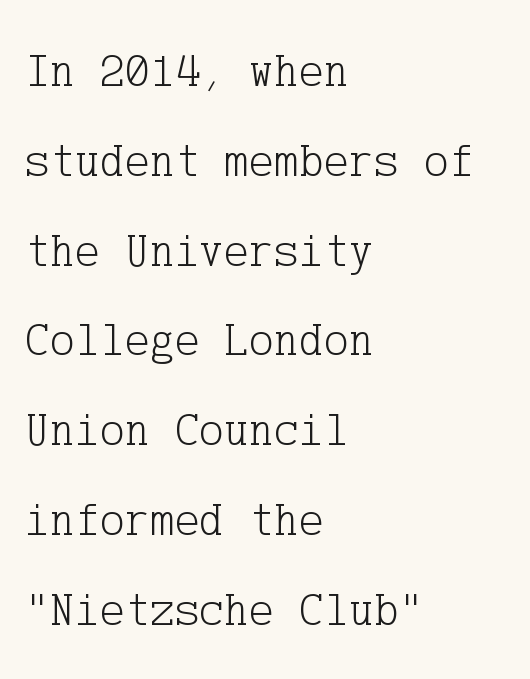
Q: Is the text bold? A: No.
Q: Is the text italic (slanted)? A: No, it is upright.
Q: Is the typeface a serif or a sans-serif typeface? A: Serif.
Q: Is the text underlined? A: No.
Q: How is the paragraph aligned? A: Left-aligned.
Q: Is the spacing between letters normal or unusually wide? A: Normal.
Q: Is the spacing between lines tight, normal or loose? A: Loose.
Q: Width (condensed, normal, or wide)? A: Normal.
Q: Stroke contrast? A: Low.
Q: x-height? A: Medium.
